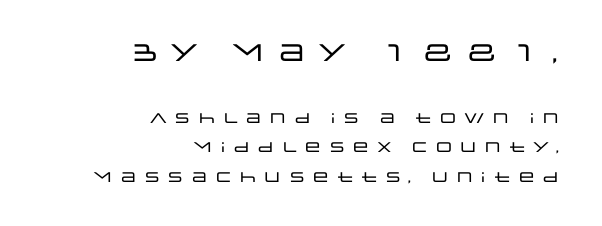
Q: Is the text italic (slanted)? A: No, it is upright.
Q: Is the text underlined? A: No.
Q: How is the paragraph aligned? A: Right-aligned.
Q: Is the spacing between letters normal or unusually wide? A: Unusually wide.
Q: Is the spacing between lines tight, normal or loose? A: Loose.
Q: Which block of text is set in a larger size, the first (top) or the second (bottom)? A: The first (top) one.
